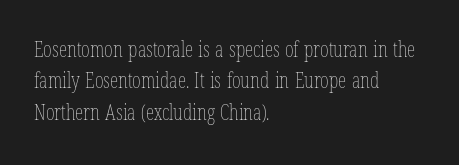
Ordinary non-slanted type is in use. Honestly, the row spacing looks completely unremarkable. These lines keep a tight, regular rhythm from letter to letter. These lines stack with their left ends in a neat column.
